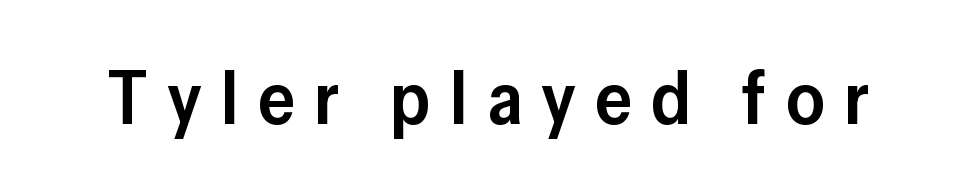
Unlike a traditional serif, this face leaves its strokes unadorned. Tracking value appears strongly positive — letters spread wide. This sample has the flowing, uneven cadence of proportional lettering. Unlike italic type, these characters show no tilt at all.
